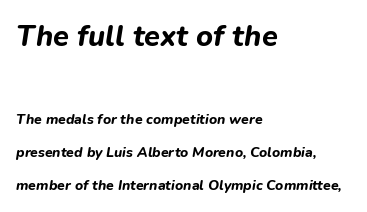
The image shows 29 px bold type, italic (leaning right); set left-aligned, loose line spacing (2.39x), normal letter spacing, not underlined; the first (top) block is 2.07x larger; low stroke contrast and a medium x-height.
